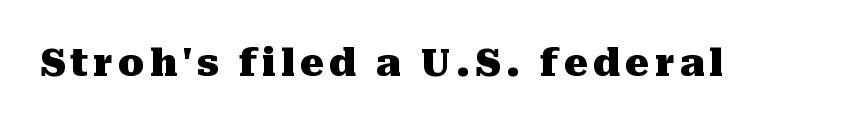
This sample uses a serif face. Posture: straight, roman, zero tilt. The letters are bold, with thick, heavy strokes. Proportional: the letters do not fall into vertical columns. The space beneath each line is pristine and unruled.
